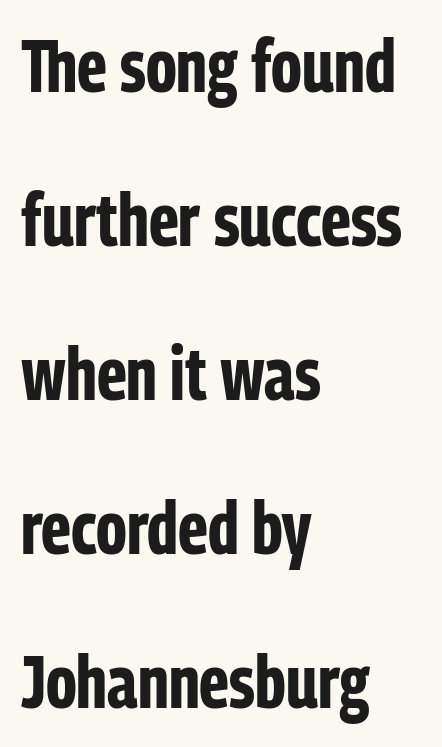
The image shows 73 px bold, condensed sans-serif type, upright; set left-aligned, loose line spacing (2.11x), normal letter spacing, not underlined; low stroke contrast and a medium x-height.
